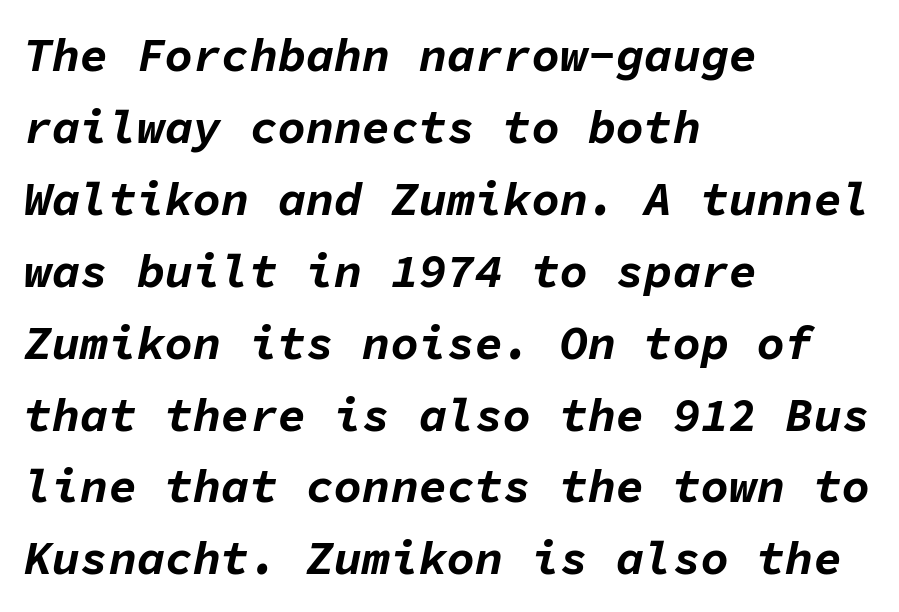
{"italic": "yes", "lean": "right", "slant_degrees": 11, "bold": "yes", "weight": "bold", "width": "normal", "stroke_contrast": "low", "x_height": "medium", "monospaced": "yes", "underline": "no", "align": "left", "line_spacing": "normal", "line_spacing_ratio": 1.53, "letter_spacing": "normal", "letter_spacing_em": 0.0, "glyph_px": 47}
